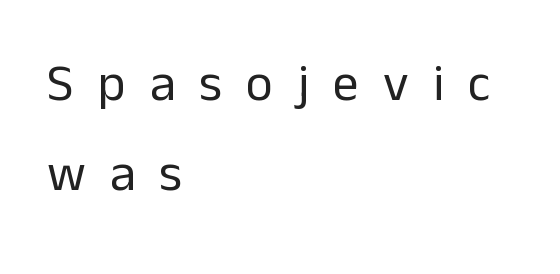
Q: Is the text bold? A: No.
Q: Is the text italic (slanted)? A: No, it is upright.
Q: Is the typeface a serif or a sans-serif typeface? A: Sans-serif.
Q: Is the text underlined? A: No.
Q: How is the paragraph aligned? A: Left-aligned.
Q: Is the spacing between letters normal or unusually wide? A: Unusually wide.
Q: Width (condensed, normal, or wide)? A: Normal.
Q: Stroke contrast? A: Low.
Q: x-height? A: Medium.
Q: Monospaced? A: No.
